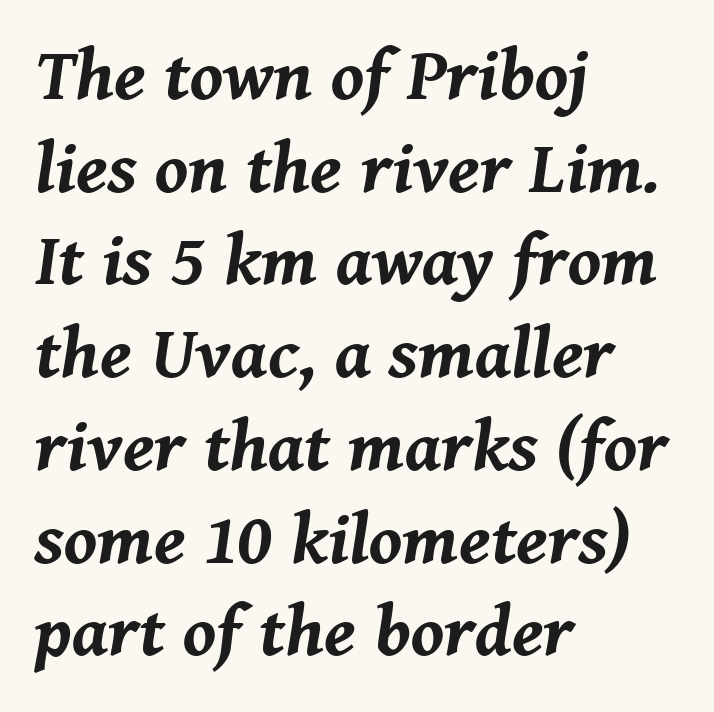
The specimen reads as italic at a glance. Varying glyph widths throughout — classic text-font behaviour. Characters follow at the spacing the type designer built in. Heft: maximum for text — a bold. Whoever set this chose a conventional vertical rhythm.
